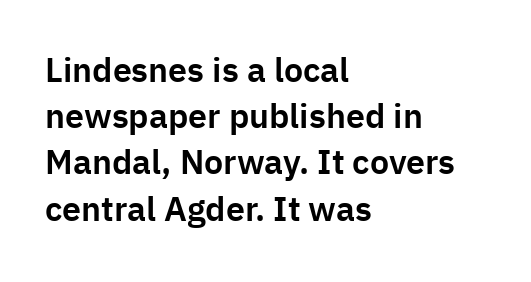
The image shows 34 px sans-serif type, upright; set left-aligned, normal line spacing (1.36x), normal letter spacing, not underlined; low stroke contrast and a medium x-height.
